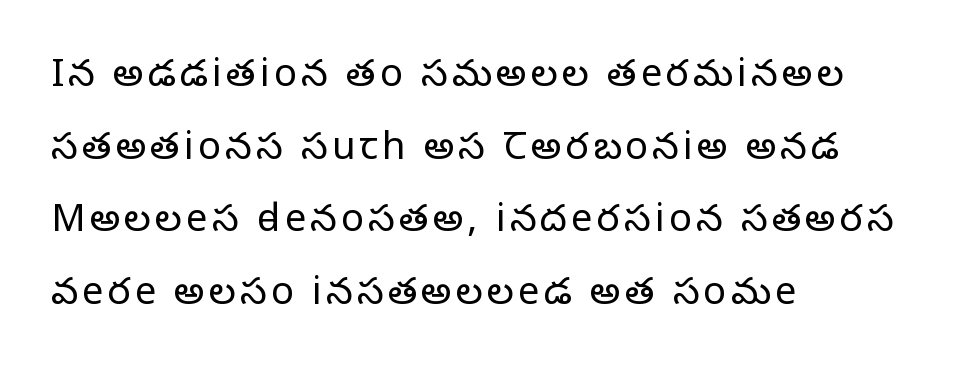
{"serif": "yes", "italic": "no", "bold": "no", "weight": "regular", "width": "normal", "stroke_contrast": "low", "x_height": "large", "monospaced": "no", "underline": "no", "align": "left", "line_spacing": "loose", "line_spacing_ratio": 1.91, "glyph_px": 38}
